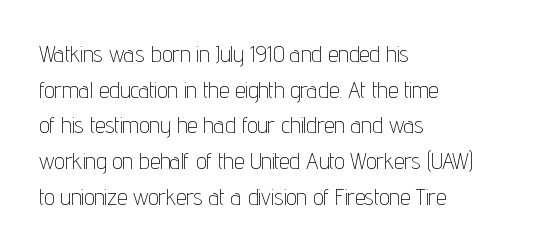
{"italic": "no", "bold": "no", "underline": "no", "align": "left", "line_spacing": "normal", "line_spacing_ratio": 1.55, "letter_spacing": "normal", "letter_spacing_em": 0.0, "glyph_px": 23}
